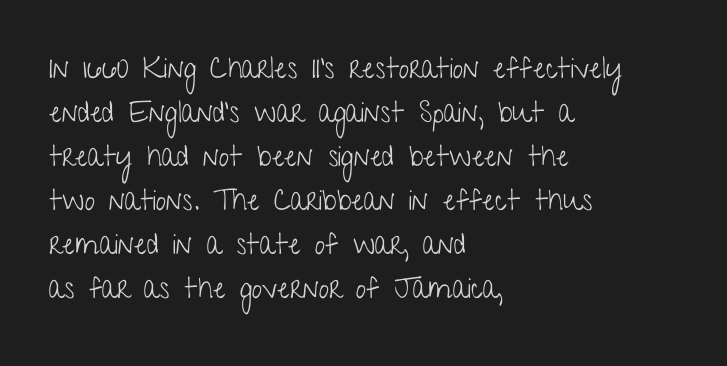
Q: Is the text bold? A: No.
Q: Is the text italic (slanted)? A: No, it is upright.
Q: Is the typeface a serif or a sans-serif typeface? A: Sans-serif.
Q: Is the text underlined? A: No.
Q: How is the paragraph aligned? A: Left-aligned.
Q: Is the spacing between letters normal or unusually wide? A: Normal.
Q: Is the spacing between lines tight, normal or loose? A: Normal.
Q: Width (condensed, normal, or wide)? A: Condensed.
Q: Stroke contrast? A: Low.
Q: x-height? A: Medium.
Q: Monospaced? A: No.
